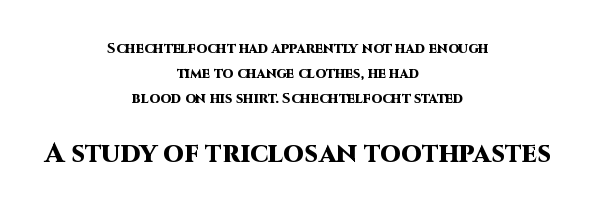
{"italic": "no", "bold": "yes", "underline": "no", "align": "center", "line_spacing_ratio": 1.78, "letter_spacing": "normal", "letter_spacing_em": 0.0, "larger_block": "second", "size_ratio": 1.93, "glyph_px": 27}
